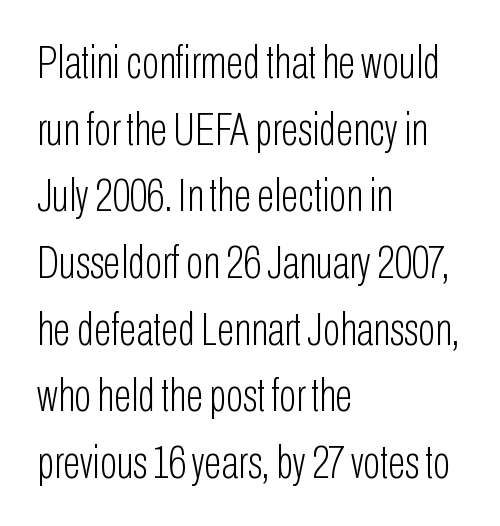
The image shows 46 px light, condensed sans-serif type, upright; set left-aligned, normal line spacing (1.45x), normal letter spacing, not underlined; low stroke contrast and a medium x-height.
